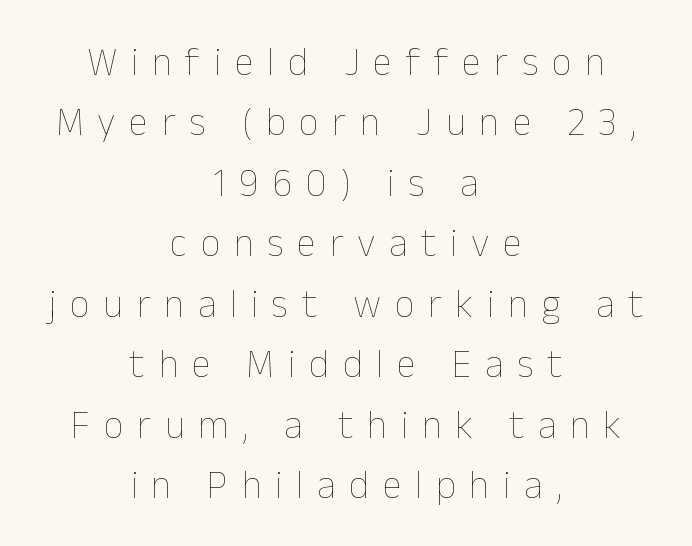
{"italic": "no", "bold": "no", "weight": "thin", "width": "normal", "stroke_contrast": "low", "x_height": "medium", "monospaced": "no", "underline": "no", "align": "center", "line_spacing": "normal", "line_spacing_ratio": 1.55, "letter_spacing": "wide", "letter_spacing_em": 0.35, "glyph_px": 39}
